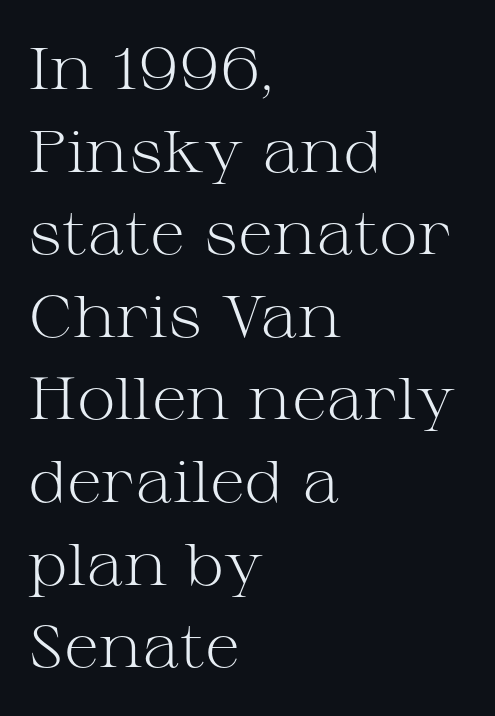
The image shows 59 px light, wide serif type, upright; set left-aligned, normal line spacing (1.4x), normal letter spacing, not underlined; medium stroke contrast and a medium x-height.
